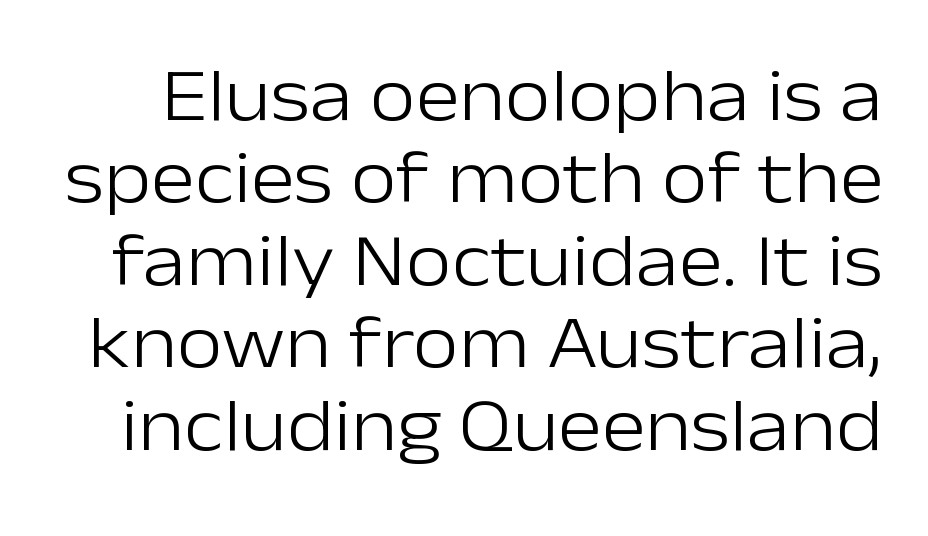
{"serif": "no", "italic": "no", "bold": "no", "weight": "light", "width": "normal", "stroke_contrast": "low", "x_height": "medium", "monospaced": "no", "underline": "no", "line_spacing": "tight", "line_spacing_ratio": 1.1, "letter_spacing": "normal", "letter_spacing_em": 0.0, "glyph_px": 75}
